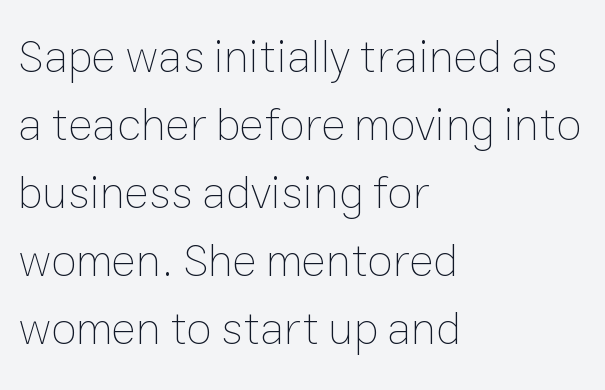
Tracking value appears to be zero — textbook default spacing. Nothing heavy about these letters — not bold at all. Posture: upright roman. Left-aligned paragraph, ragged on the right.
